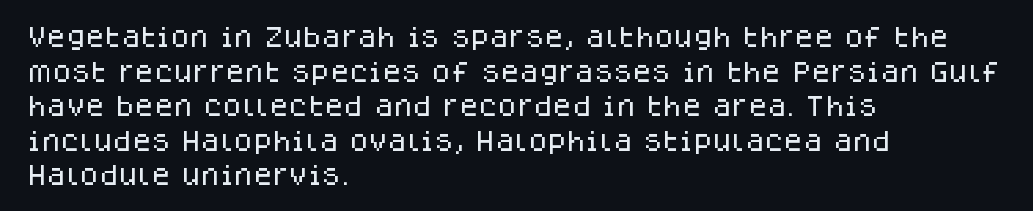
{"italic": "no", "underline": "no", "align": "left", "line_spacing": "normal", "line_spacing_ratio": 1.57, "letter_spacing": "normal", "letter_spacing_em": 0.0, "glyph_px": 22}
